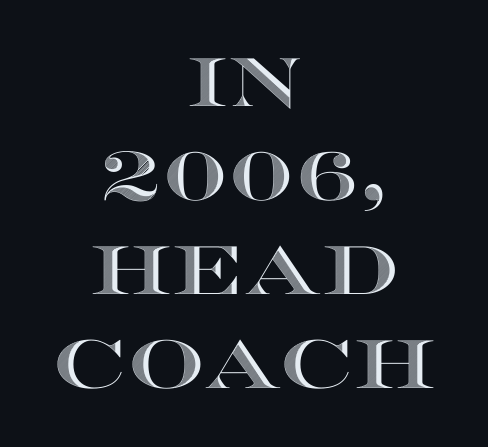
Honestly, the row spacing looks completely unremarkable. The typography opts for an upright posture over an oblique one. Any mark beneath the type? The region is blank. The rendering uses natural spacing where letterforms have individual widths.
